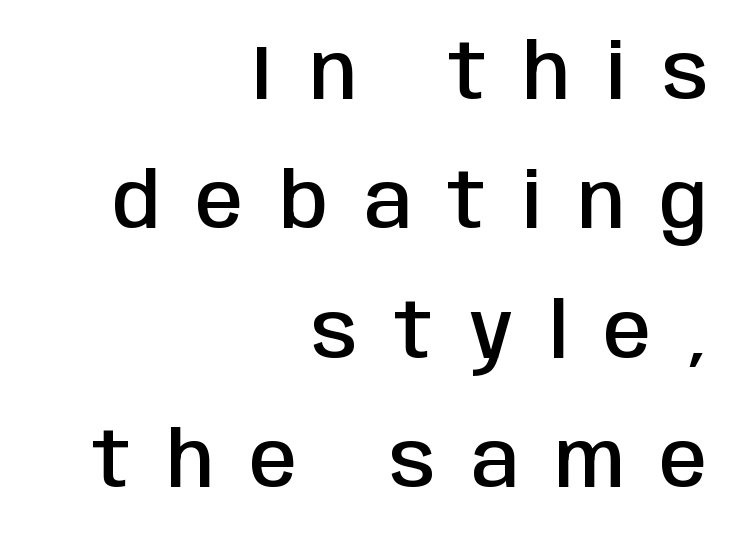
Are there feet on the stems? There aren't — it's a sans. The space directly below the letters is spotless. The passage shown is typed in a proportional face where columns would drift. The letterforms stand isolated, each surrounded by extra space. Teacher's note: observe the even right margin — that is flush-right alignment.
